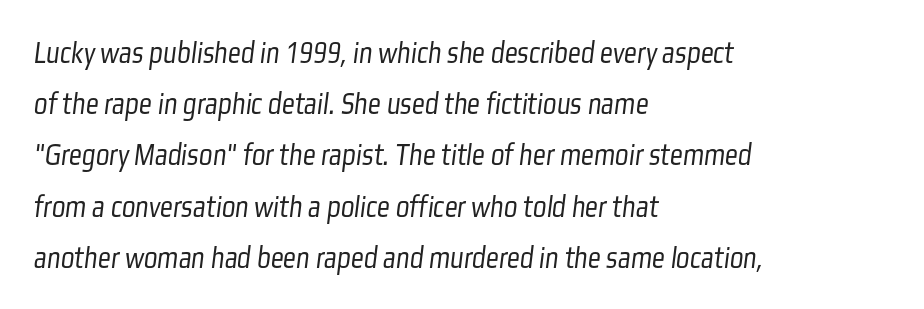
The letters sit at their default tracking, neither squeezed nor spread. Nothing heavy about these letters — not bold at all. Think of a printed novel: that variable character pitch is what you see here. Reading down the block, your eye returns to a fixed left position each line.
